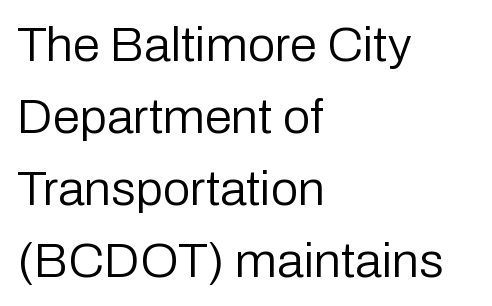
{"serif": "no", "italic": "no", "bold": "no", "weight": "regular", "width": "normal", "stroke_contrast": "low", "x_height": "medium", "monospaced": "no", "underline": "no", "align": "left", "line_spacing": "normal", "line_spacing_ratio": 1.47, "letter_spacing": "normal", "letter_spacing_em": 0.0, "glyph_px": 49}
